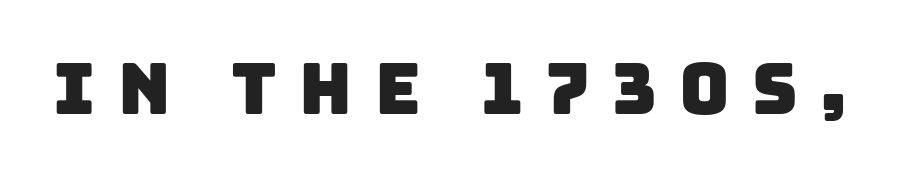
A typesetter would call this proportional, since set widths differ per character. Regarding serifs, this sample does without them. Anything drawn beneath the words? Only blank space. There is plenty of visible air inserted between adjacent glyphs.
